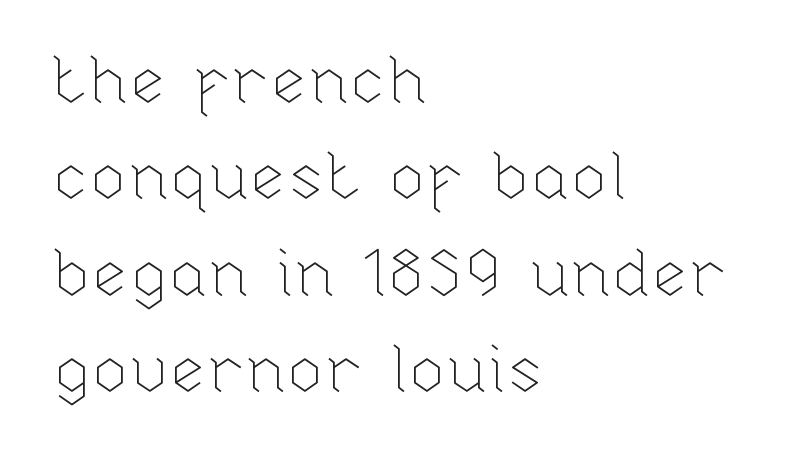
Q: Is the text bold? A: No.
Q: Is the text italic (slanted)? A: No, it is upright.
Q: Is the text underlined? A: No.
Q: How is the paragraph aligned? A: Left-aligned.
Q: Is the spacing between letters normal or unusually wide? A: Normal.
Q: Is the spacing between lines tight, normal or loose? A: Normal.
Q: Width (condensed, normal, or wide)? A: Normal.
Q: Stroke contrast? A: Low.
Q: x-height? A: Medium.
Q: Monospaced? A: No.
